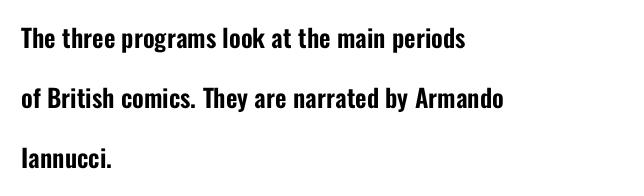
{"italic": "no", "underline": "no", "align": "left", "line_spacing": "loose", "line_spacing_ratio": 2.4, "letter_spacing": "normal", "letter_spacing_em": 0.0, "glyph_px": 25}
